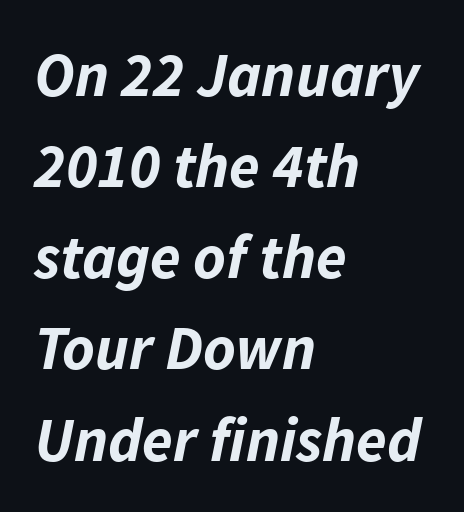
Every row of glyphs begins at an identical x-position on the left. The letters are bold, with thick, heavy strokes. A typesetter would mark this as italic. Any mark beneath the type? The region is blank. Each letter keeps its own natural width here, so spacing adapts to shape.
